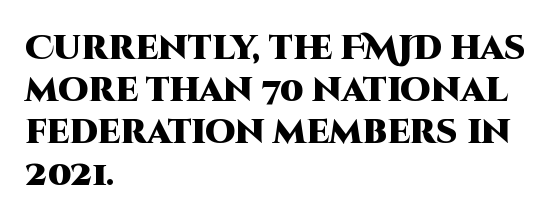
Q: Is the text bold? A: Yes.
Q: Is the text italic (slanted)? A: No, it is upright.
Q: Is the typeface a serif or a sans-serif typeface? A: Sans-serif.
Q: Is the text underlined? A: No.
Q: How is the paragraph aligned? A: Left-aligned.
Q: Is the spacing between letters normal or unusually wide? A: Normal.
Q: Width (condensed, normal, or wide)? A: Normal.
Q: Stroke contrast? A: High.
Q: x-height? A: Large.
Q: Monospaced? A: No.
